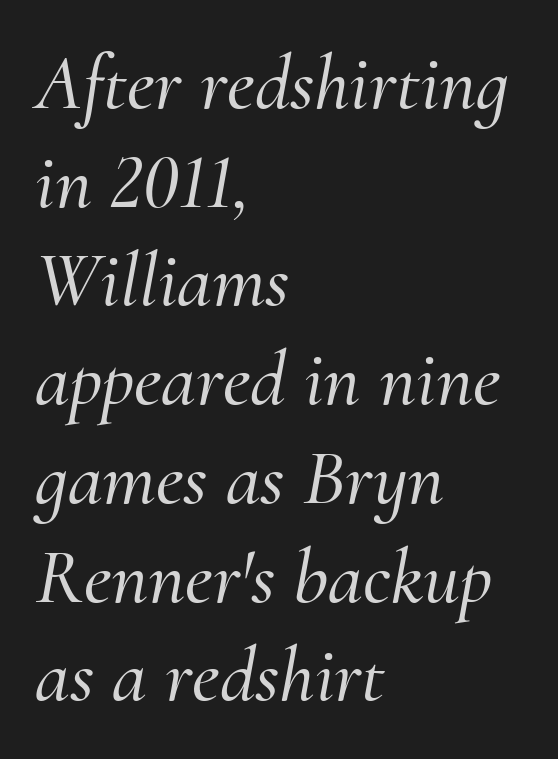
Q: Is the text italic (slanted)? A: Yes, it leans right by about 10 degrees.
Q: Is the typeface a serif or a sans-serif typeface? A: Serif.
Q: Is the text underlined? A: No.
Q: How is the paragraph aligned? A: Left-aligned.
Q: Is the spacing between letters normal or unusually wide? A: Normal.
Q: Is the spacing between lines tight, normal or loose? A: Normal.
Q: Width (condensed, normal, or wide)? A: Normal.
Q: Stroke contrast? A: Medium.
Q: x-height? A: Small.
Q: Monospaced? A: No.
